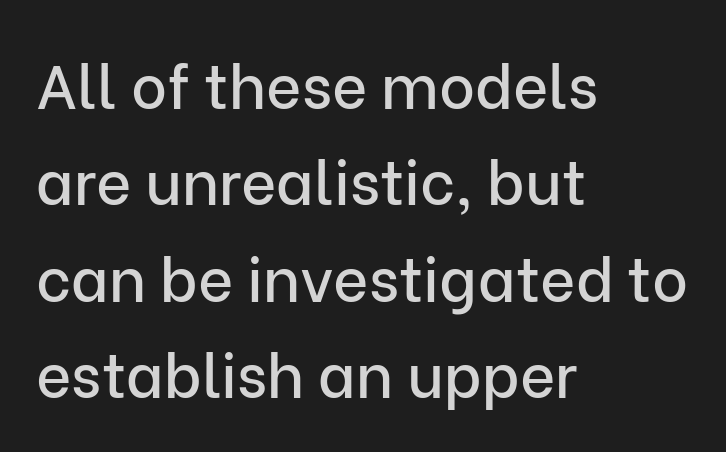
If you drew a line through each stem, it would be perfectly vertical. Line spacing here is normal. Default kerning and tracking; the words read as compact shapes. The face used here is proportionally spaced, like ordinary book or web type. You can tell from the bare stems that sans-serif type was used.
